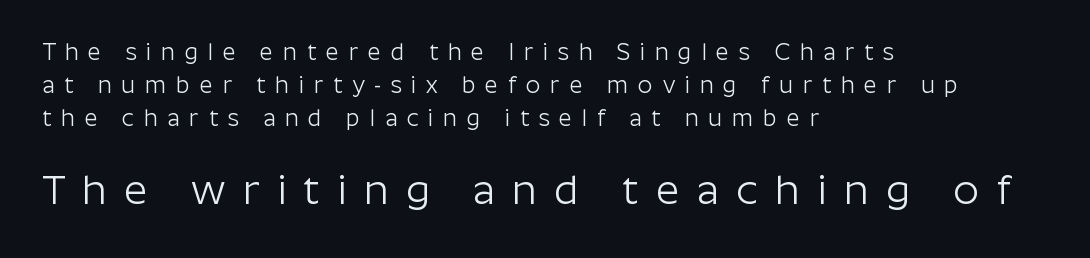
The image shows 41 px light sans-serif type, upright; set left-aligned, normal line spacing (1.43x), unusually wide letter spacing (+0.42 em), not underlined; the second (bottom) block is 1.78x larger; low stroke contrast and a medium x-height.
